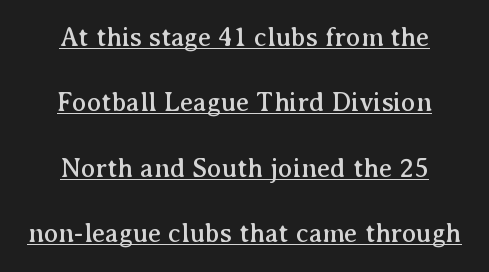
Q: Is the text italic (slanted)? A: No, it is upright.
Q: Is the text underlined? A: Yes.
Q: How is the paragraph aligned? A: Centered.
Q: Is the spacing between letters normal or unusually wide? A: Normal.
Q: Is the spacing between lines tight, normal or loose? A: Loose.
